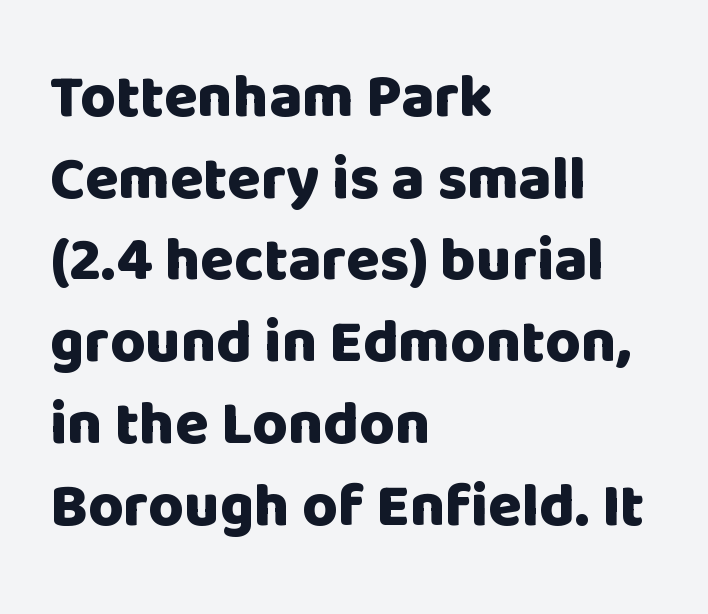
{"serif": "no", "italic": "no", "bold": "yes", "weight": "heavy", "width": "normal", "stroke_contrast": "low", "x_height": "large", "monospaced": "no", "underline": "no", "align": "left", "line_spacing": "normal", "line_spacing_ratio": 1.34, "letter_spacing": "normal", "letter_spacing_em": 0.0, "glyph_px": 61}
